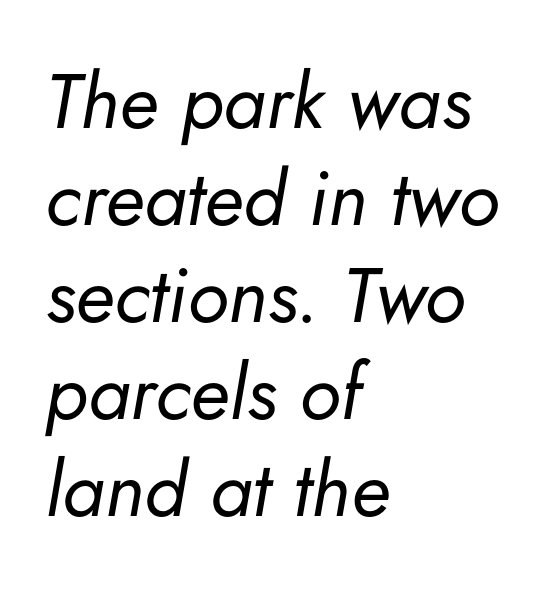
The image shows 77 px regular-weight type, italic (leaning right); set left-aligned, normal line spacing (1.26x), normal letter spacing, not underlined; low stroke contrast and a small x-height.
